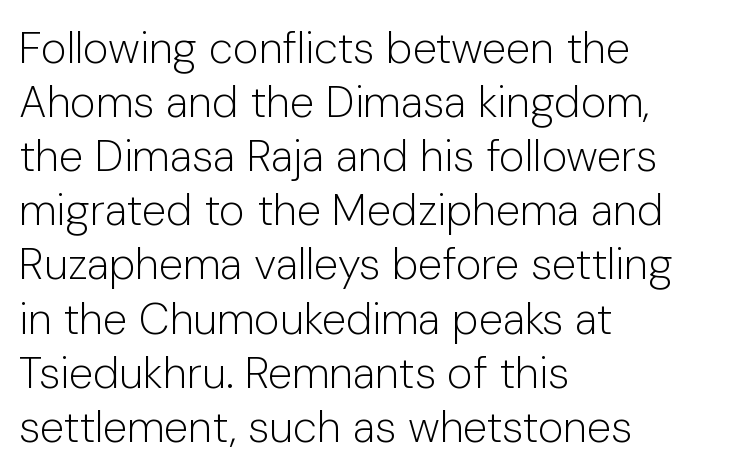
The image shows 44 px light sans-serif type, upright; set left-aligned, line spacing 1.23x, normal letter spacing, not underlined; low stroke contrast and a medium x-height.
